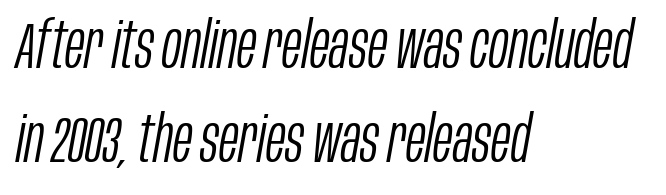
There is no visible air inserted between adjacent glyphs. Casual observation: everything's shoved over to the left. Clear beneath every line of the passage. Note the varied advance widths — an 'i' is clearly narrower than an 'm'. The cut favours lightness, reaching ordinary text weight at its darkest. Interline gaps are of average width in this sample.
